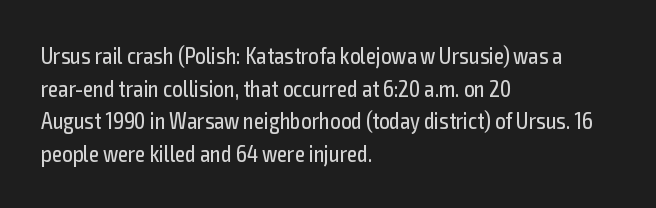
The image shows 23 px text type, upright; set left-aligned, normal line spacing (1.42x), normal letter spacing, not underlined.
